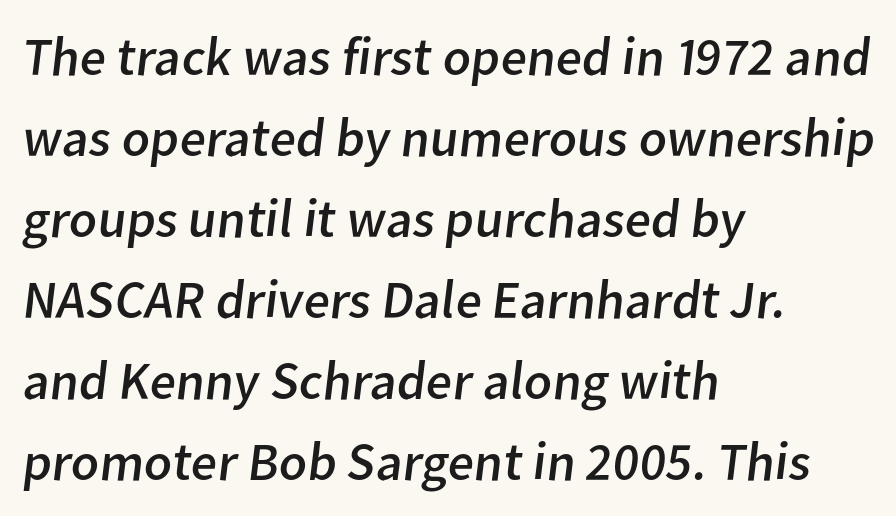
The image shows 54 px regular-weight sans-serif type; set left-aligned, normal line spacing (1.5x), normal letter spacing, not underlined; low stroke contrast and a medium x-height.
